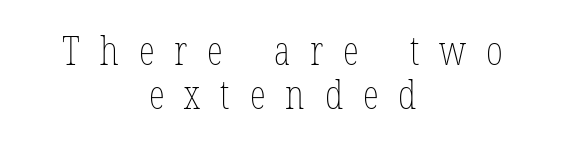
Looks like regular typesetting: each glyph gets only the width it needs. Substantial extra tracking has been applied to these lines. Both edges are ragged and mirror each other, which tells us the setting is centered. Check the space under the baseline: it is left empty.
